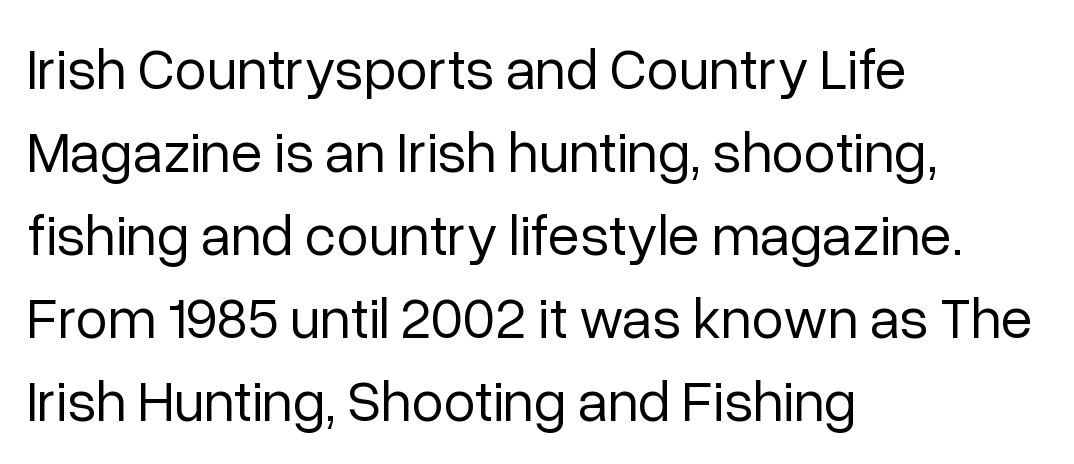
{"serif": "no", "italic": "no", "bold": "no", "weight": "regular", "width": "normal", "stroke_contrast": "low", "x_height": "medium", "monospaced": "no", "underline": "no", "align": "left", "line_spacing": "normal", "line_spacing_ratio": 1.43, "letter_spacing": "normal", "letter_spacing_em": 0.0, "glyph_px": 58}
